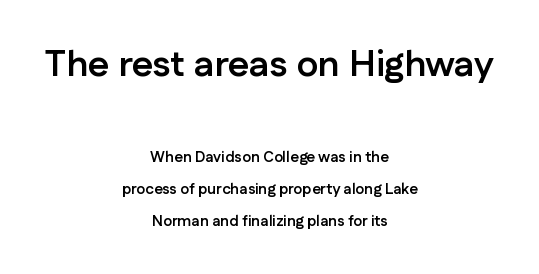
Q: Is the text bold? A: Yes.
Q: Is the text italic (slanted)? A: No, it is upright.
Q: Is the typeface a serif or a sans-serif typeface? A: Sans-serif.
Q: Is the text underlined? A: No.
Q: How is the paragraph aligned? A: Centered.
Q: Is the spacing between letters normal or unusually wide? A: Normal.
Q: Is the spacing between lines tight, normal or loose? A: Loose.
Q: Which block of text is set in a larger size, the first (top) or the second (bottom)? A: The first (top) one.
Q: Width (condensed, normal, or wide)? A: Normal.
Q: Stroke contrast? A: Low.
Q: x-height? A: Medium.
Q: Monospaced? A: No.
